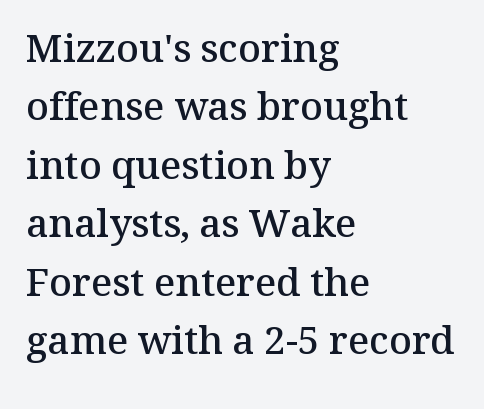
{"serif": "yes", "italic": "no", "bold": "semi", "weight": "semibold", "width": "normal", "stroke_contrast": "medium", "x_height": "medium", "monospaced": "no", "underline": "no", "align": "left", "line_spacing": "normal", "line_spacing_ratio": 1.5, "letter_spacing": "normal", "letter_spacing_em": 0.0, "glyph_px": 39}
